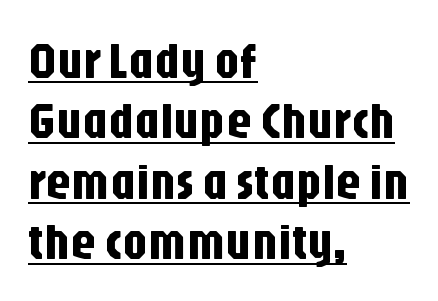
Q: Is the text italic (slanted)? A: No, it is upright.
Q: Is the typeface a serif or a sans-serif typeface? A: Sans-serif.
Q: Is the text underlined? A: Yes.
Q: How is the paragraph aligned? A: Left-aligned.
Q: Is the spacing between letters normal or unusually wide? A: Normal.
Q: Width (condensed, normal, or wide)? A: Condensed.
Q: Stroke contrast? A: Low.
Q: x-height? A: Large.
Q: Monospaced? A: No.
